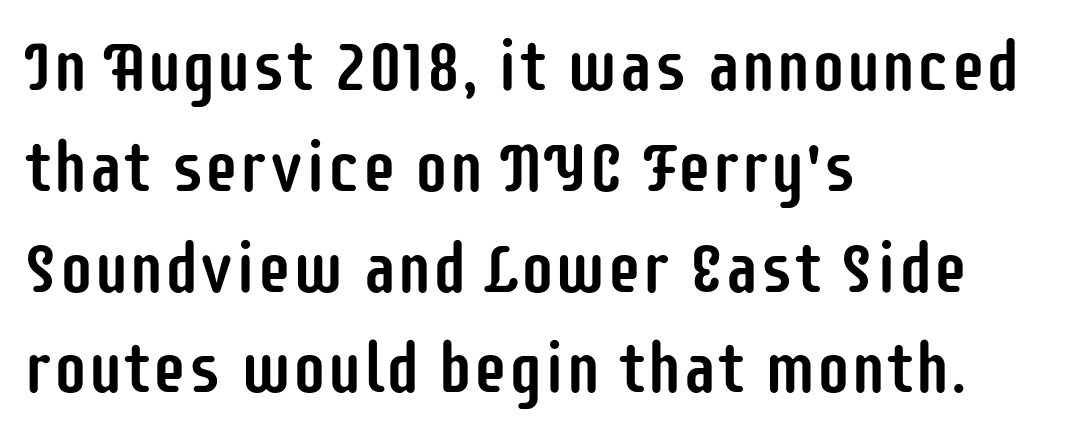
The image shows 70 px condensed sans-serif type, upright; set left-aligned, normal line spacing (1.44x), normal letter spacing, not underlined; low stroke contrast and a large x-height.
